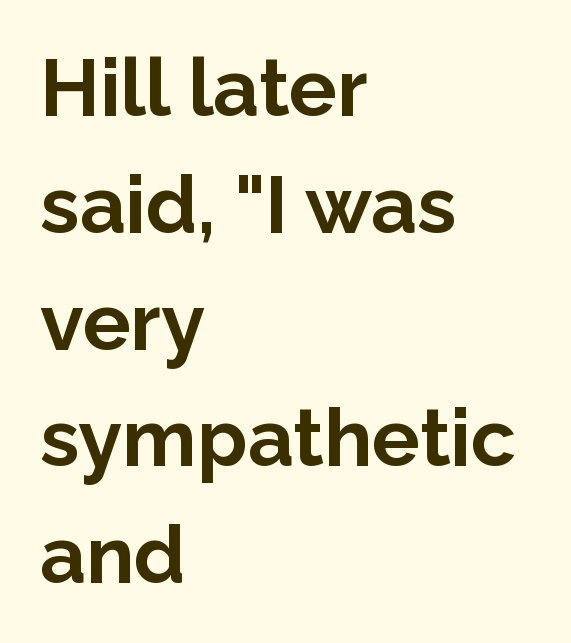
Q: Is the text bold? A: Yes.
Q: Is the text italic (slanted)? A: No, it is upright.
Q: Is the typeface a serif or a sans-serif typeface? A: Sans-serif.
Q: Is the text underlined? A: No.
Q: How is the paragraph aligned? A: Left-aligned.
Q: Is the spacing between letters normal or unusually wide? A: Normal.
Q: Is the spacing between lines tight, normal or loose? A: Normal.
Q: Width (condensed, normal, or wide)? A: Normal.
Q: Stroke contrast? A: Low.
Q: x-height? A: Medium.
Q: Monospaced? A: No.
